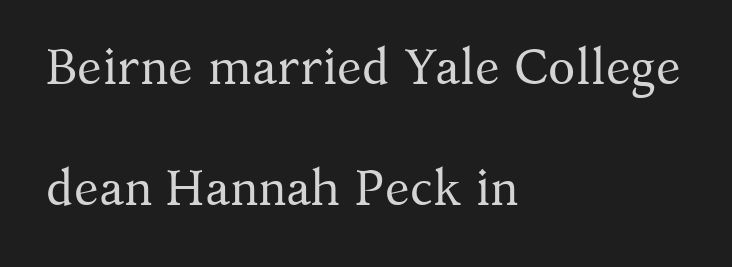
Horizontally, the lines are justified to the leading edge only. Check where the strokes stop: tiny serifs finish them off. Words appear dense and cohesive because spacing is normal. A typesetter would call this leading open, well beyond the default.
